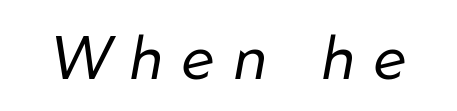
{"italic": "yes", "lean": "right", "slant_degrees": 10, "bold": "no", "weight": "regular", "width": "normal", "stroke_contrast": "low", "x_height": "medium", "monospaced": "no", "underline": "no", "letter_spacing": "wide", "letter_spacing_em": 0.31, "glyph_px": 61}
